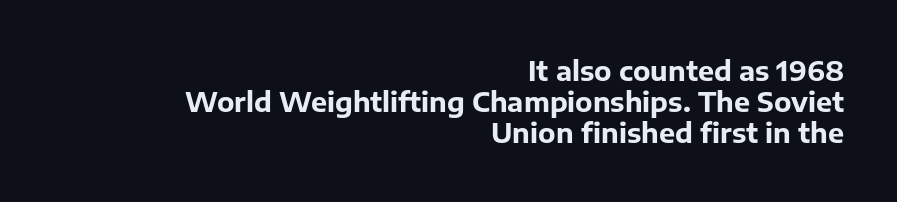
Q: Is the text bold? A: Yes.
Q: Is the text italic (slanted)? A: No, it is upright.
Q: Is the text underlined? A: No.
Q: How is the paragraph aligned? A: Right-aligned.
Q: Is the spacing between letters normal or unusually wide? A: Normal.
Q: Is the spacing between lines tight, normal or loose? A: Tight.
